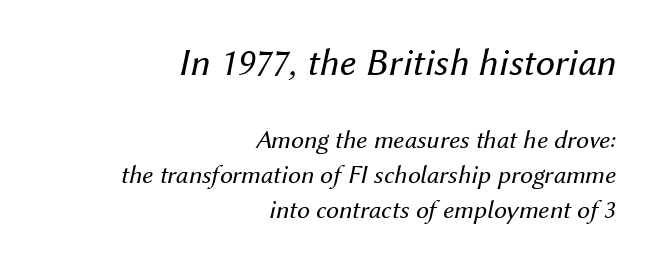
The text block is weighted toward the right margin, trailing off unevenly leftward. Interline gaps are of average width in this sample. Glance below the letters and you will spot only blank space. Character widths vary here, with narrow letters taking less room than wide ones.
